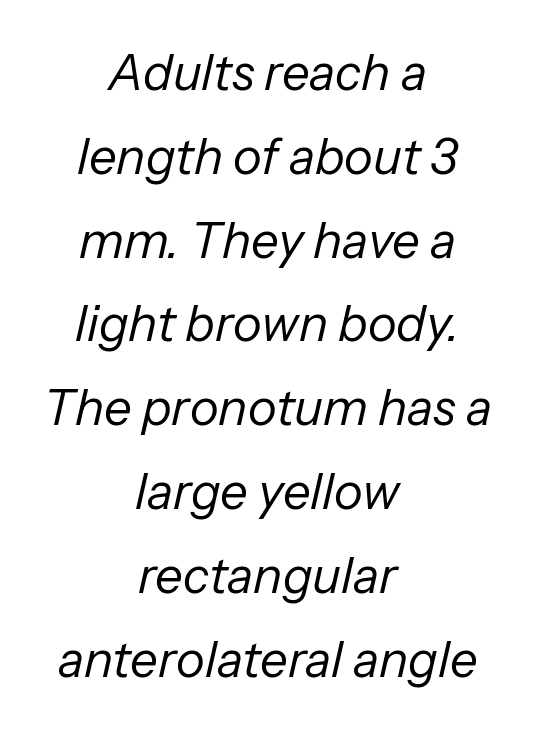
Q: Is the text bold? A: No.
Q: Is the text italic (slanted)? A: Yes, it leans right by about 13 degrees.
Q: Is the text underlined? A: No.
Q: How is the paragraph aligned? A: Centered.
Q: Is the spacing between letters normal or unusually wide? A: Normal.
Q: Width (condensed, normal, or wide)? A: Normal.
Q: Stroke contrast? A: Low.
Q: x-height? A: Medium.
Q: Monospaced? A: No.
